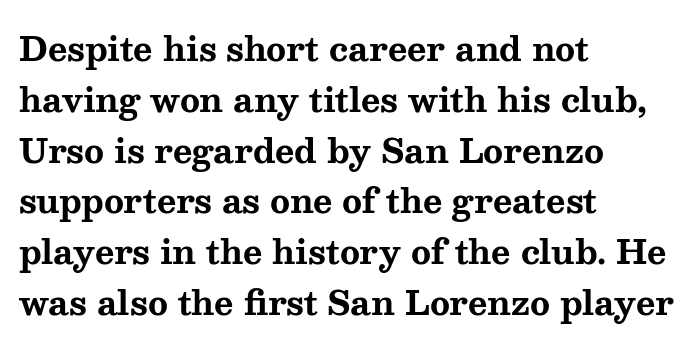
The image shows 33 px bold, wide serif type, upright; set left-aligned, normal line spacing (1.54x), normal letter spacing, not underlined; medium stroke contrast and a medium x-height.
